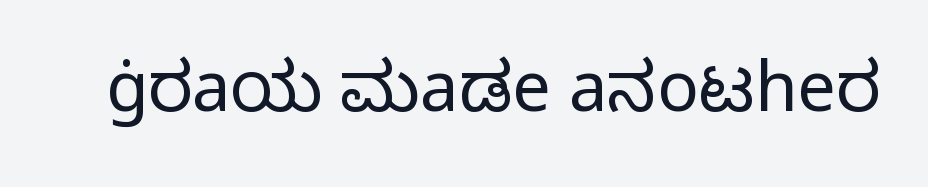
Q: Is the text bold? A: No.
Q: Is the text italic (slanted)? A: No, it is upright.
Q: Is the typeface a serif or a sans-serif typeface? A: Sans-serif.
Q: Is the text underlined? A: No.
Q: Is the spacing between letters normal or unusually wide? A: Normal.
Q: Width (condensed, normal, or wide)? A: Normal.
Q: Stroke contrast? A: Low.
Q: x-height? A: Medium.
Q: Monospaced? A: No.
